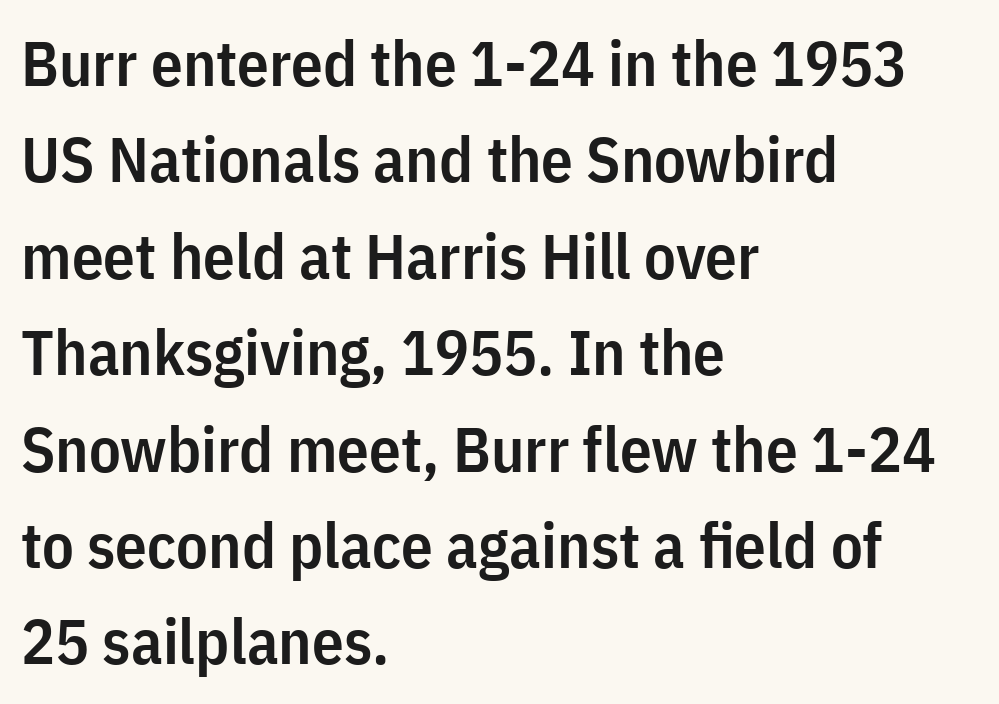
The image shows 63 px semibold, condensed sans-serif type, upright; set left-aligned, normal line spacing (1.53x), normal letter spacing, not underlined; low stroke contrast and a medium x-height.
